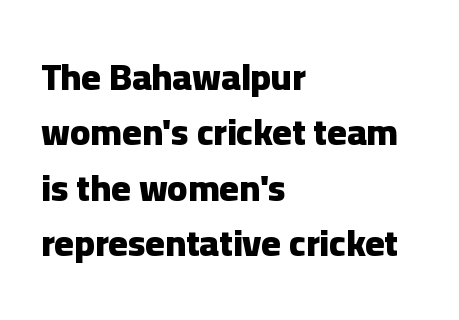
The image shows 37 px heavy sans-serif type, upright; set left-aligned, normal line spacing (1.5x), normal letter spacing, not underlined; low stroke contrast and a medium x-height.
